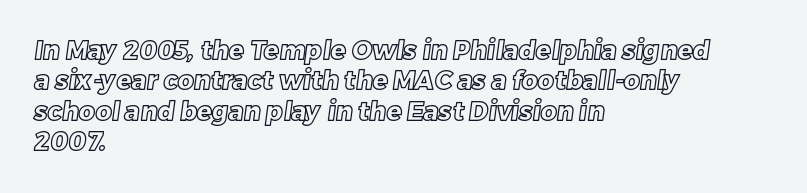
{"underline": "no", "align": "left", "line_spacing_ratio": 1.22, "letter_spacing": "normal", "letter_spacing_em": 0.0, "glyph_px": 25}
